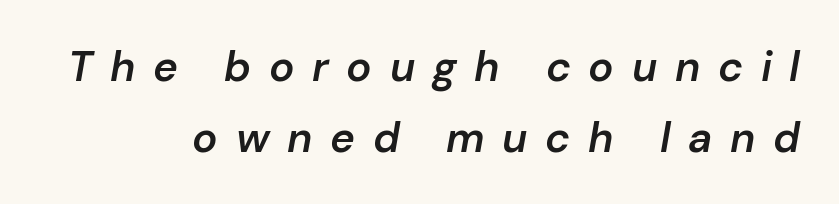
Substantial extra tracking has been applied to these lines. Where is the straight margin? On the right. If you drew a line through each stem, it would be angled. Stems and bowls a touch heavier than normal — semibold.
